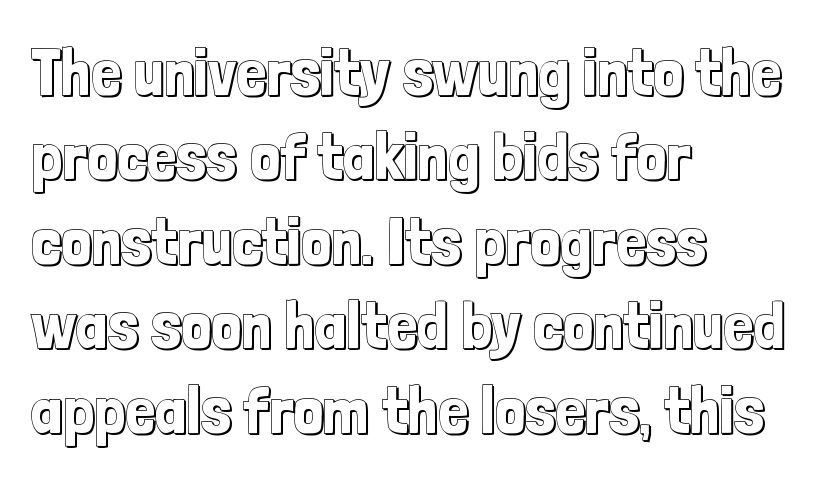
The image shows 67 px condensed type, upright; set left-aligned, normal line spacing (1.26x), normal letter spacing, not underlined; a medium x-height.
